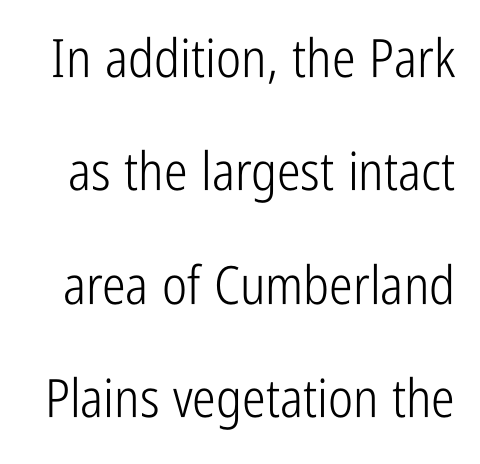
Q: Is the text bold? A: No.
Q: Is the text italic (slanted)? A: No, it is upright.
Q: Is the typeface a serif or a sans-serif typeface? A: Sans-serif.
Q: Is the text underlined? A: No.
Q: Is the spacing between letters normal or unusually wide? A: Normal.
Q: Is the spacing between lines tight, normal or loose? A: Loose.
Q: Width (condensed, normal, or wide)? A: Condensed.
Q: Stroke contrast? A: Low.
Q: x-height? A: Medium.
Q: Monospaced? A: No.
